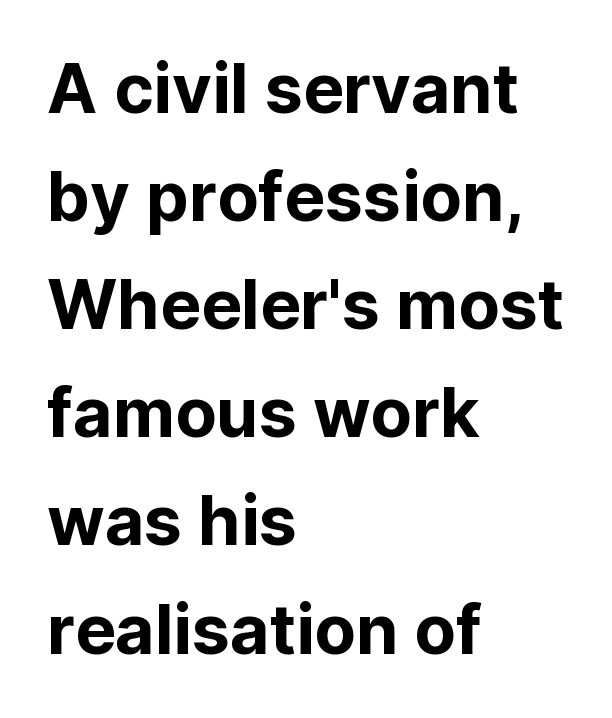
The image shows 68 px sans-serif type, upright; set left-aligned, normal line spacing (1.59x), normal letter spacing, not underlined; low stroke contrast and a medium x-height.
